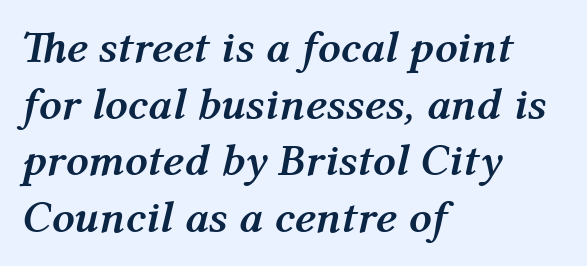
Each glyph is drawn with heavy, bold strokes. Compared with a centered layout, this one pins lines to the left instead. Lines of text with bare space underneath. Looks like regular typesetting: each glyph gets only the width it needs. Caption: standard tracking, unaltered.
